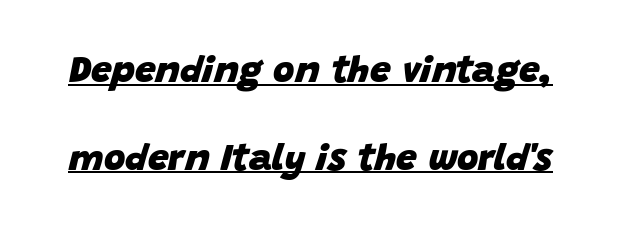
Designer's note — italics engaged. These lines keep a tight, regular rhythm from letter to letter. If you measured baseline to baseline, you'd find a long distance. This sample carries an underscore along the baseline area.
